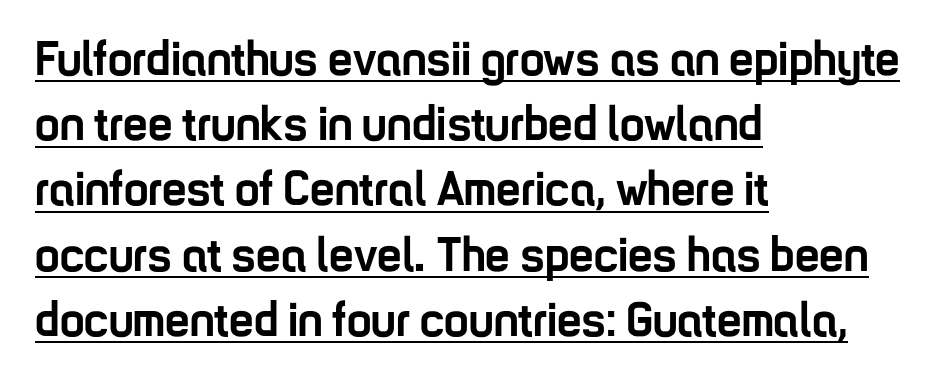
{"serif": "no", "italic": "no", "bold": "yes", "weight": "semibold", "width": "condensed", "stroke_contrast": "low", "x_height": "medium", "monospaced": "no", "underline": "yes", "align": "left", "line_spacing": "normal", "line_spacing_ratio": 1.33, "letter_spacing": "normal", "letter_spacing_em": 0.0, "glyph_px": 49}
